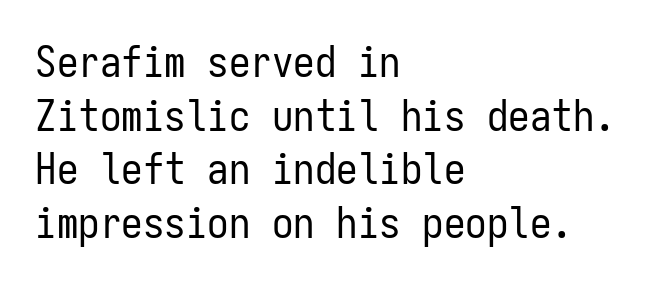
{"serif": "no", "italic": "no", "bold": "no", "weight": "regular", "width": "condensed", "stroke_contrast": "low", "x_height": "medium", "monospaced": "yes", "underline": "no", "align": "left", "line_spacing": "normal", "line_spacing_ratio": 1.25, "letter_spacing": "normal", "letter_spacing_em": 0.0, "glyph_px": 43}
